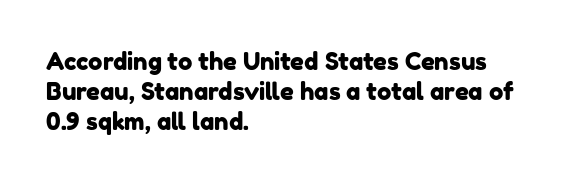
{"underline": "no", "align": "left", "line_spacing": "normal", "line_spacing_ratio": 1.25, "letter_spacing": "normal", "letter_spacing_em": 0.0, "glyph_px": 24}
